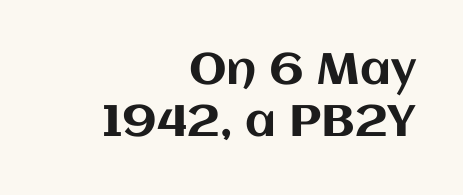
The image shows 44 px text type, upright; set right-aligned, line spacing 1.18x, normal letter spacing, not underlined; medium stroke contrast and a large x-height.
